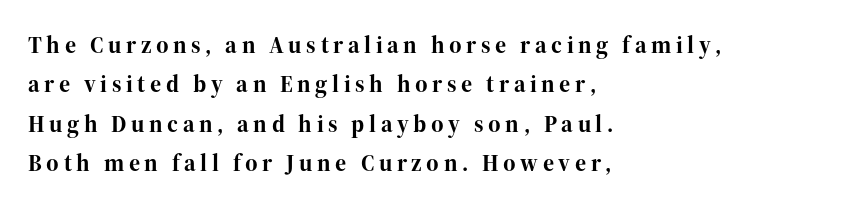
Plenty of ink on the page — the face is bold. The rendering uses a moderate line-height, typical for paragraphs. These lines are set flush left with a ragged right edge. The space beneath each line is pristine and unruled.
